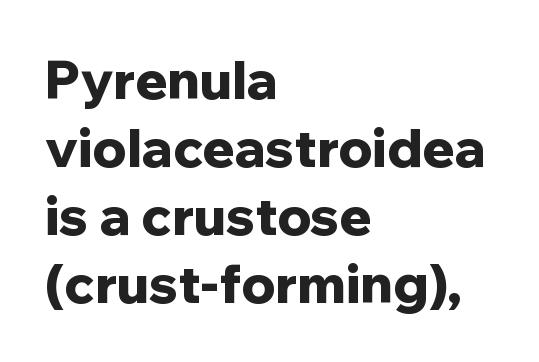
The image shows 53 px bold sans-serif type, upright; set left-aligned, normal line spacing (1.28x), normal letter spacing, not underlined; low stroke contrast and a medium x-height.
